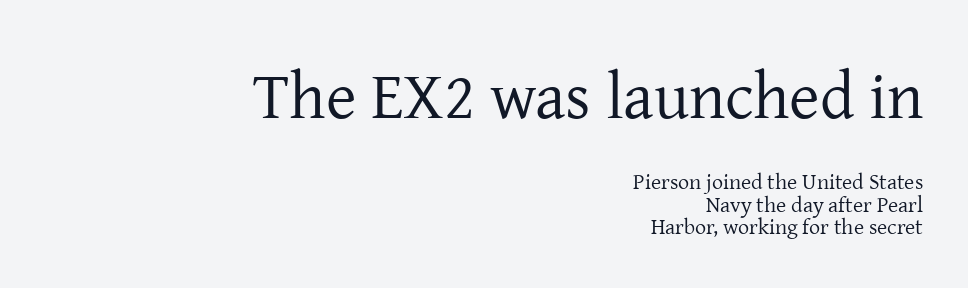
{"serif": "yes", "italic": "no", "bold": "no", "weight": "regular", "width": "normal", "stroke_contrast": "low", "x_height": "medium", "monospaced": "no", "underline": "no", "align": "right", "line_spacing": "tight", "line_spacing_ratio": 1.01, "letter_spacing": "normal", "letter_spacing_em": 0.0, "larger_block": "first", "size_ratio": 3.0, "glyph_px": 66}
